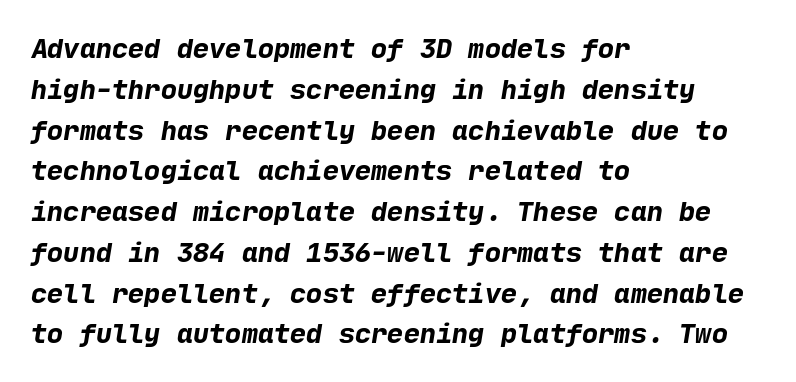
If you drew a ruler down the left edge, every line would touch it. Tracking value appears to be zero — textbook default spacing. In terms of weight, the rendering is a true, heavy bold. Horizontal bands of white between lines are of average thickness.
